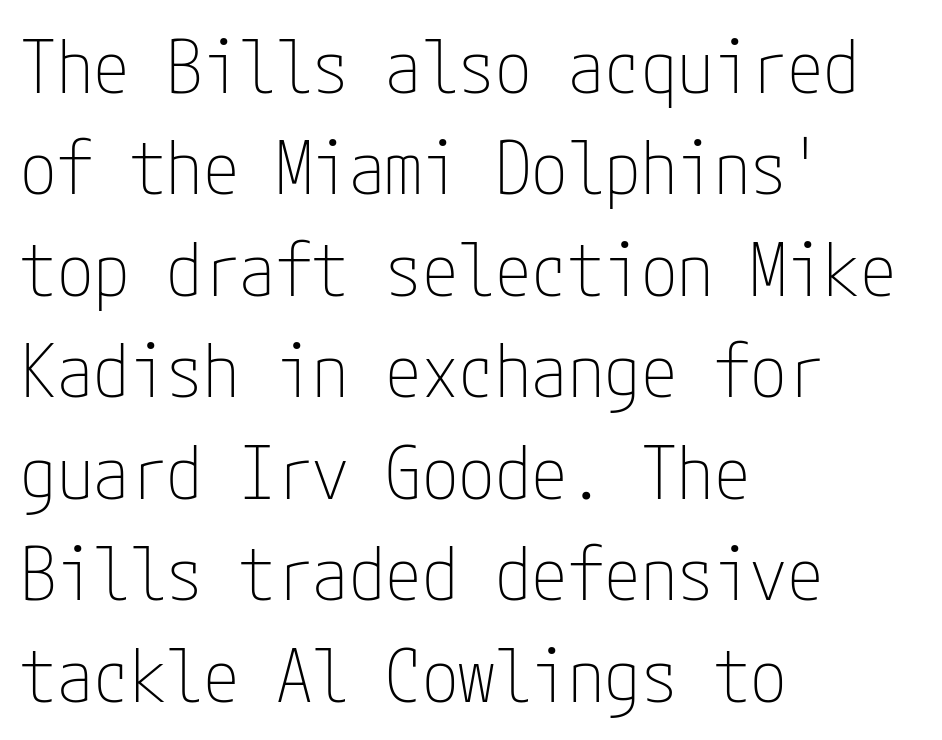
The image shows 73 px thin, condensed sans-serif type, upright; set left-aligned, normal line spacing (1.39x), normal letter spacing, not underlined; low stroke contrast and a medium x-height.
